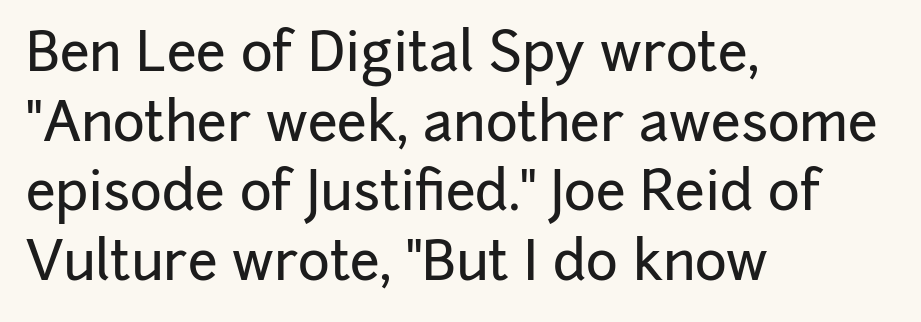
Q: Is the text italic (slanted)? A: No, it is upright.
Q: Is the typeface a serif or a sans-serif typeface? A: Sans-serif.
Q: Is the text underlined? A: No.
Q: How is the paragraph aligned? A: Left-aligned.
Q: Is the spacing between letters normal or unusually wide? A: Normal.
Q: Is the spacing between lines tight, normal or loose? A: Normal.
Q: Width (condensed, normal, or wide)? A: Normal.
Q: Stroke contrast? A: Low.
Q: x-height? A: Medium.
Q: Monospaced? A: No.
